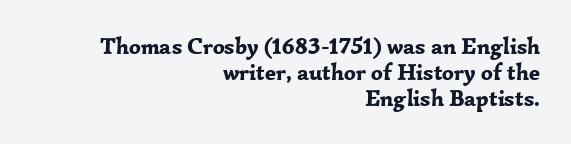
{"italic": "no", "bold": "yes", "underline": "no", "align": "right", "line_spacing": "tight", "line_spacing_ratio": 1.12, "letter_spacing": "normal", "letter_spacing_em": 0.0, "glyph_px": 23}
